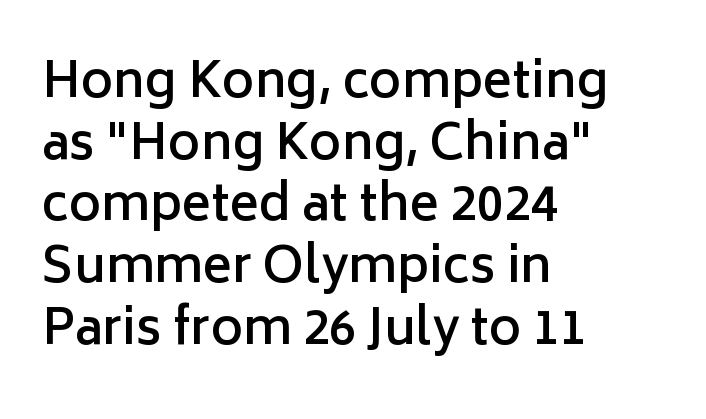
{"serif": "no", "italic": "no", "bold": "semi", "weight": "semibold", "width": "normal", "stroke_contrast": "low", "x_height": "medium", "monospaced": "no", "underline": "no", "align": "left", "line_spacing": "normal", "line_spacing_ratio": 1.26, "letter_spacing": "normal", "letter_spacing_em": 0.0, "glyph_px": 49}
